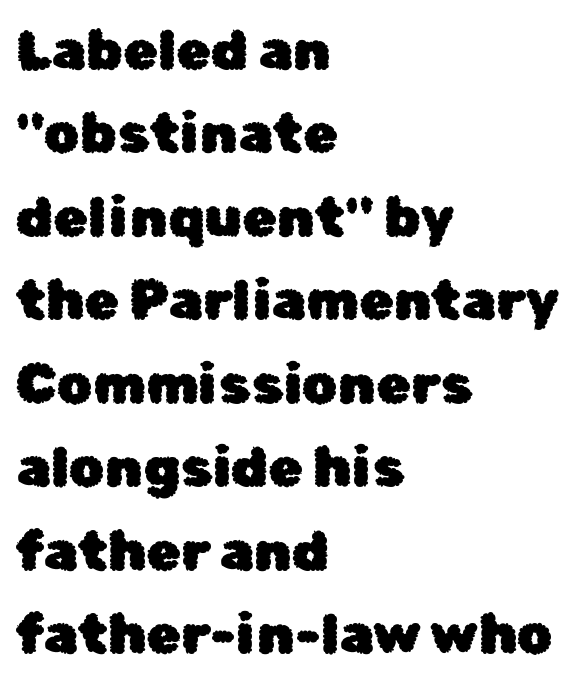
{"serif": "no", "italic": "no", "width": "normal", "stroke_contrast": "low", "x_height": "medium", "monospaced": "no", "underline": "no", "align": "left", "line_spacing": "normal", "line_spacing_ratio": 1.49, "letter_spacing": "normal", "letter_spacing_em": 0.0, "glyph_px": 56}
